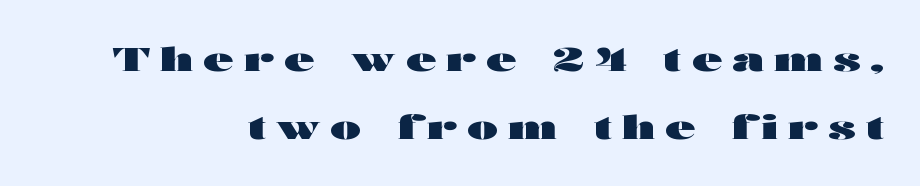
Q: Is the text bold? A: Yes.
Q: Is the text italic (slanted)? A: No, it is upright.
Q: Is the typeface a serif or a sans-serif typeface? A: Serif.
Q: Is the text underlined? A: No.
Q: Is the spacing between letters normal or unusually wide? A: Unusually wide.
Q: Is the spacing between lines tight, normal or loose? A: Loose.
Q: Width (condensed, normal, or wide)? A: Wide.
Q: Stroke contrast? A: High.
Q: x-height? A: Medium.
Q: Monospaced? A: No.
